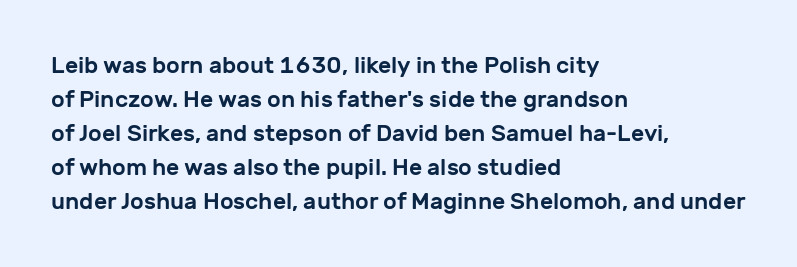
Clear beneath every line of the passage. Notice how descenders clear the ascenders below comfortably — that's standard leading. In terms of letterspacing, this is plain default setting. The lettering stays uniformly vertical, giving the passage a roman look. The lines in this sample share a left origin and differ only in where they stop.
